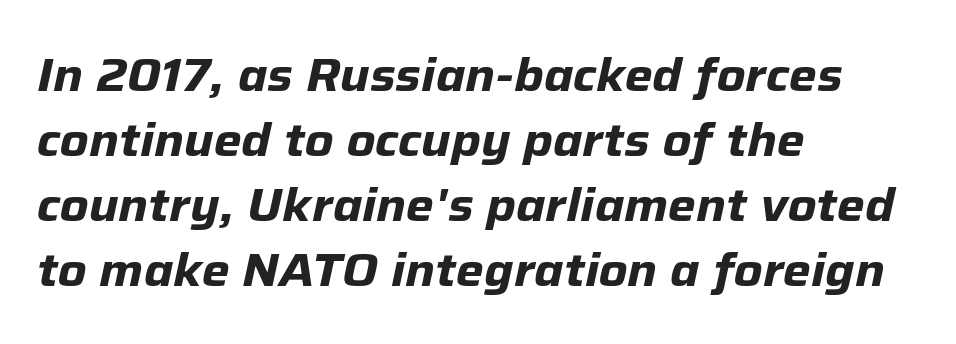
How heavy is the stroke? Heavy — this is a bold. Compared with a centered layout, this one pins lines to the left instead. Slanted lettering throughout. Varying glyph widths throughout — classic text-font behaviour.
